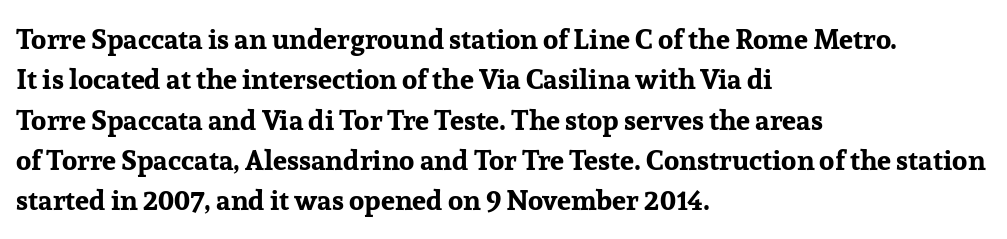
Weight: bold. The lines in this sample share a left origin and differ only in where they stop. Spacing verdict: proportional, widths tailored to each character. Note: serifs present on the glyphs. Does extra space separate the letters? No, they use regular spacing.
